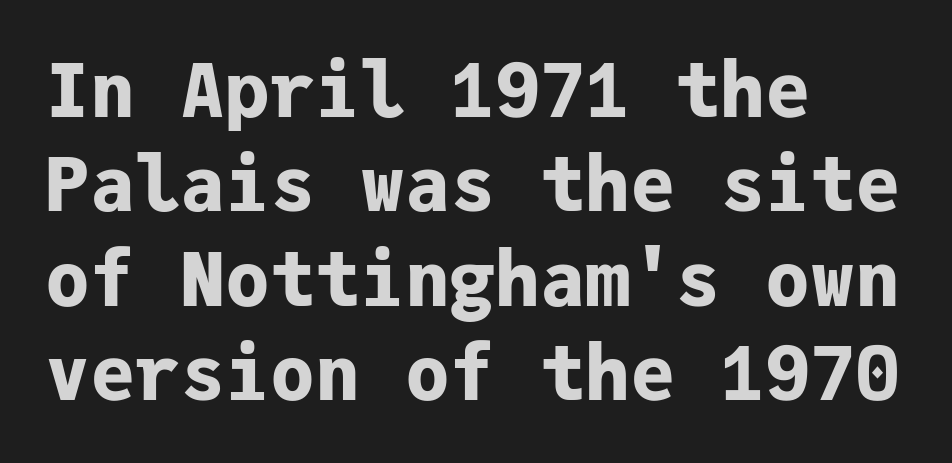
Q: Is the text bold? A: Yes.
Q: Is the text italic (slanted)? A: No, it is upright.
Q: Is the typeface a serif or a sans-serif typeface? A: Sans-serif.
Q: Is the text underlined? A: No.
Q: How is the paragraph aligned? A: Left-aligned.
Q: Is the spacing between letters normal or unusually wide? A: Normal.
Q: Is the spacing between lines tight, normal or loose? A: Normal.
Q: Width (condensed, normal, or wide)? A: Normal.
Q: Stroke contrast? A: Low.
Q: x-height? A: Medium.
Q: Monospaced? A: Yes.
